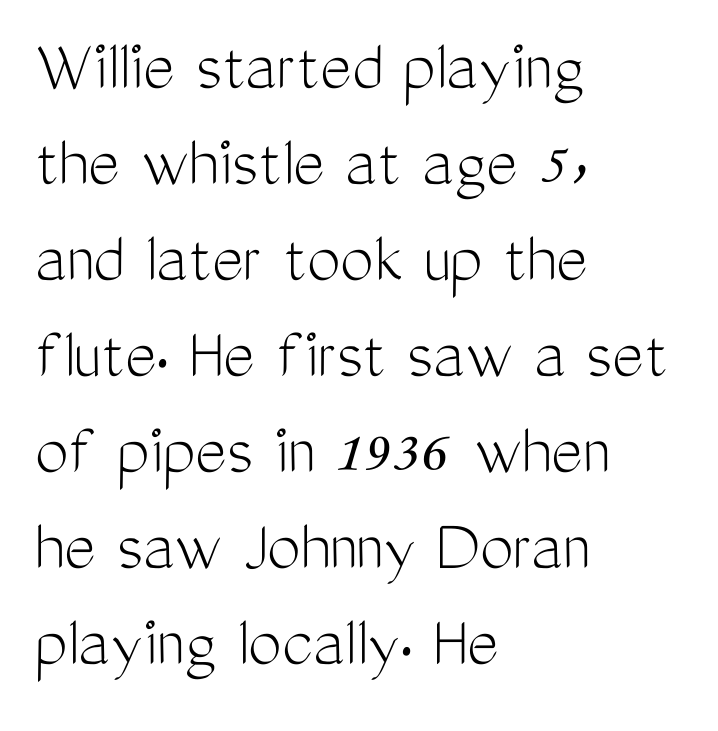
{"serif": "no", "italic": "no", "bold": "no", "weight": "light", "width": "condensed", "stroke_contrast": "medium", "x_height": "medium", "monospaced": "no", "underline": "no", "align": "left", "line_spacing": "normal", "line_spacing_ratio": 1.28, "letter_spacing": "normal", "letter_spacing_em": 0.0, "glyph_px": 75}
